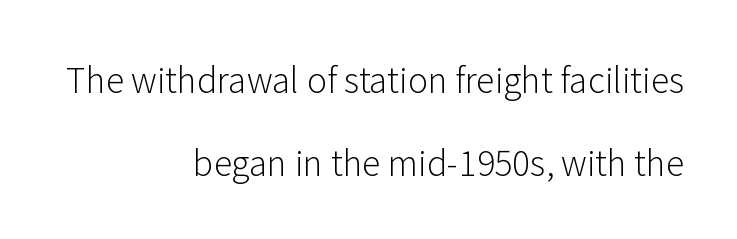
The strokes are not fattened; the text isn't bold. This sample uses a sans-serif face. Interline gaps are noticeably wide in this sample. Quick note: not italic, upright.
